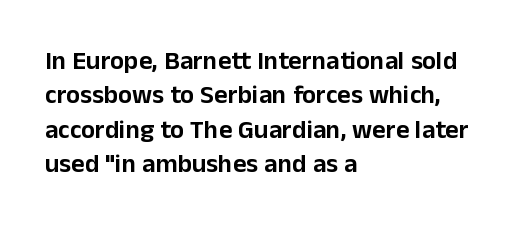
{"italic": "no", "underline": "no", "align": "left", "line_spacing": "normal", "line_spacing_ratio": 1.32, "letter_spacing": "normal", "letter_spacing_em": 0.0, "glyph_px": 26}
